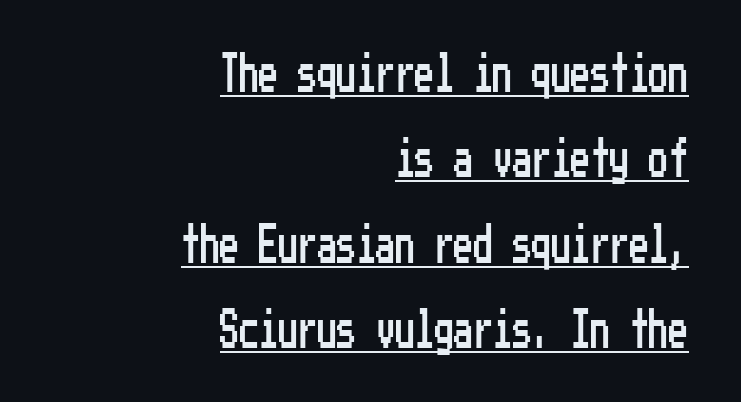
{"serif": "no", "italic": "no", "width": "condensed", "stroke_contrast": "low", "x_height": "medium", "underline": "yes", "align": "right", "line_spacing": "loose", "line_spacing_ratio": 2.19, "letter_spacing": "normal", "letter_spacing_em": 0.0, "glyph_px": 39}
